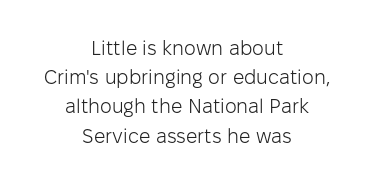
{"italic": "no", "bold": "no", "underline": "no", "align": "center", "line_spacing": "normal", "line_spacing_ratio": 1.46, "letter_spacing": "normal", "letter_spacing_em": 0.0, "glyph_px": 20}
